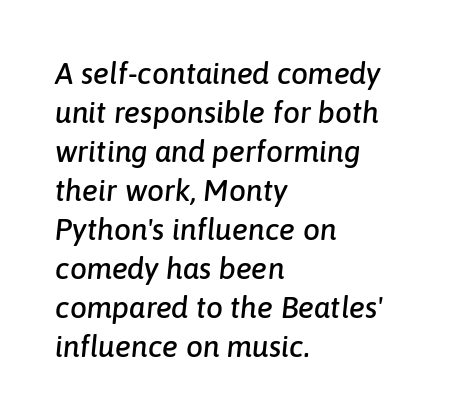
The designer left line spacing at the default. Yep, that's italic — everything's leaning. Look at the tracking — it's just the regular setting, nothing added. Looks like regular typesetting: each glyph gets only the width it needs. This sample is left-justified, so line endings fall wherever the words run out.
